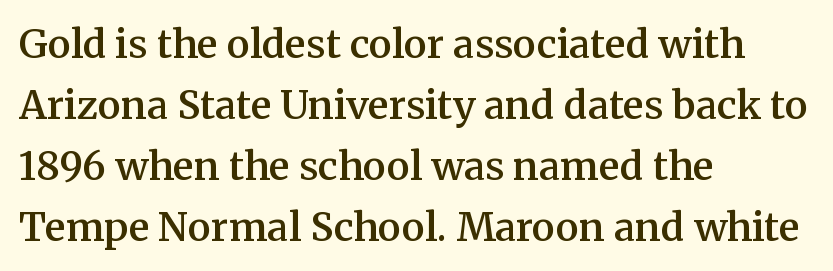
The image shows 39 px semibold serif type, upright; set left-aligned, normal line spacing (1.56x), normal letter spacing, not underlined; medium stroke contrast and a medium x-height.
